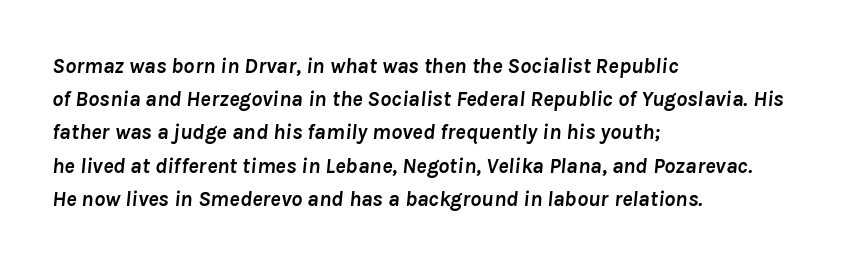
{"italic": "yes", "lean": "right", "slant_degrees": 8, "bold": "yes", "underline": "no", "align": "left", "line_spacing": "normal", "line_spacing_ratio": 1.51, "letter_spacing": "normal", "letter_spacing_em": 0.0, "glyph_px": 22}
